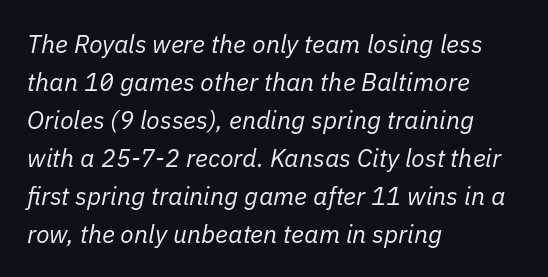
The text block is weighted toward the left margin, trailing off unevenly rightward. Regarding leading, the lines here are spaced in the standard way. Students, note that the glyphs here touch the page at normal intervals. Only glyphs here, with clear space below each row.
